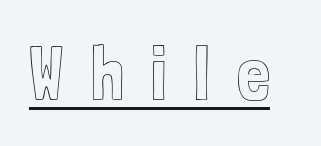
Q: Is the text italic (slanted)? A: No, it is upright.
Q: Is the text underlined? A: Yes.
Q: Is the spacing between letters normal or unusually wide? A: Unusually wide.
Q: Width (condensed, normal, or wide)? A: Condensed.
Q: x-height? A: Medium.
Q: Monospaced? A: No.
